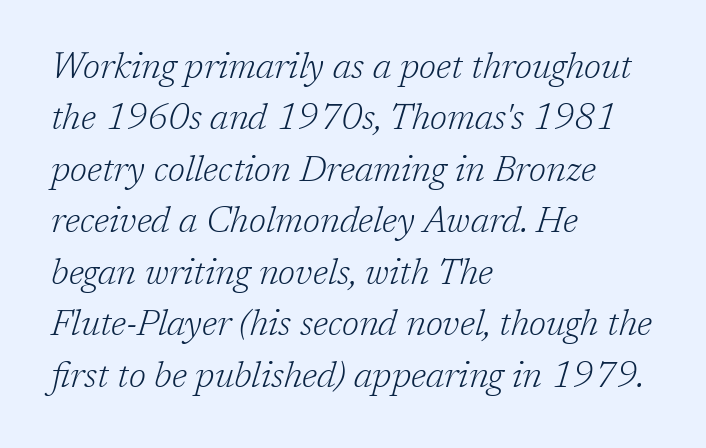
{"serif": "yes", "italic": "yes", "lean": "right", "slant_degrees": 17, "bold": "no", "weight": "light", "width": "normal", "stroke_contrast": "low", "x_height": "medium", "monospaced": "no", "underline": "no", "align": "left", "line_spacing": "normal", "line_spacing_ratio": 1.43, "letter_spacing": "normal", "letter_spacing_em": 0.0, "glyph_px": 36}
